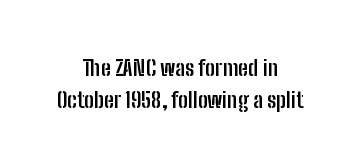
{"italic": "no", "bold": "yes", "underline": "no", "align": "center", "line_spacing": "normal", "line_spacing_ratio": 1.47, "letter_spacing": "normal", "letter_spacing_em": 0.0, "glyph_px": 22}
